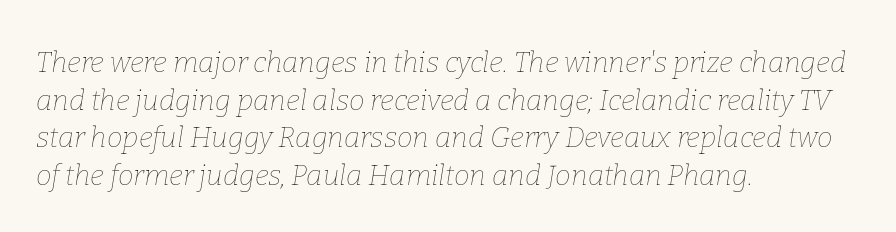
{"italic": "yes", "lean": "right", "slant_degrees": 9, "bold": "no", "weight": "thin", "width": "normal", "stroke_contrast": "low", "x_height": "medium", "monospaced": "no", "underline": "no", "align": "left", "line_spacing": "normal", "line_spacing_ratio": 1.34, "letter_spacing": "normal", "letter_spacing_em": 0.0, "glyph_px": 28}
